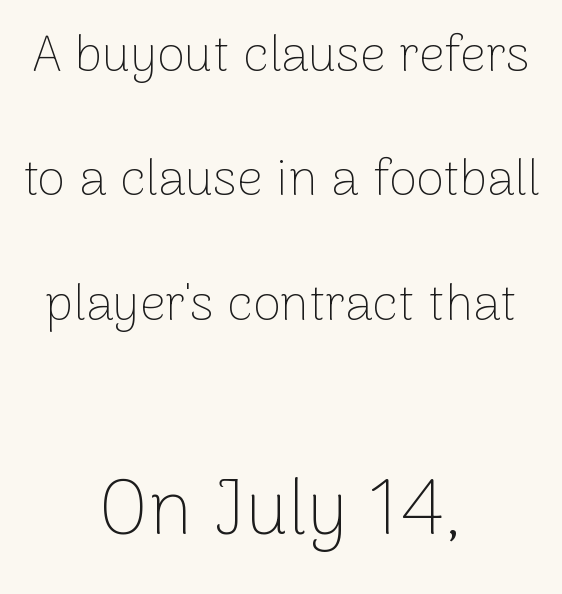
The letters advance in unequal steps, a hallmark of proportional type. These lines were composed using upright roman letters. Characters follow at the spacing the type designer built in. Leading: increased.
